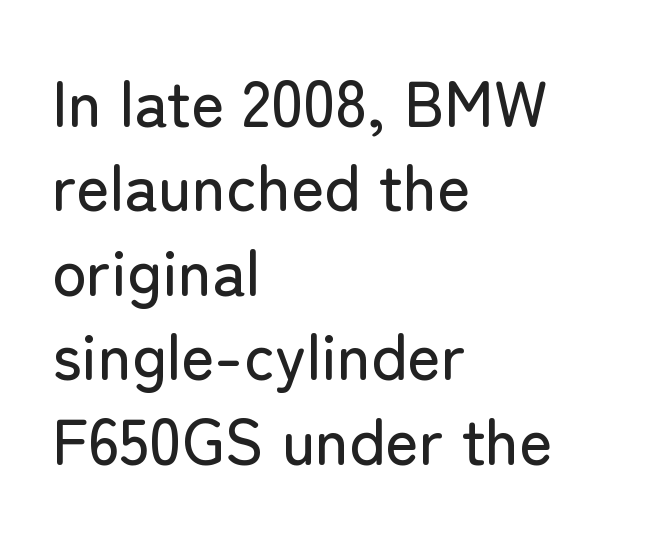
{"serif": "no", "italic": "no", "width": "normal", "stroke_contrast": "low", "x_height": "medium", "monospaced": "no", "underline": "no", "align": "left", "line_spacing": "normal", "line_spacing_ratio": 1.32, "letter_spacing": "normal", "letter_spacing_em": 0.0, "glyph_px": 64}
